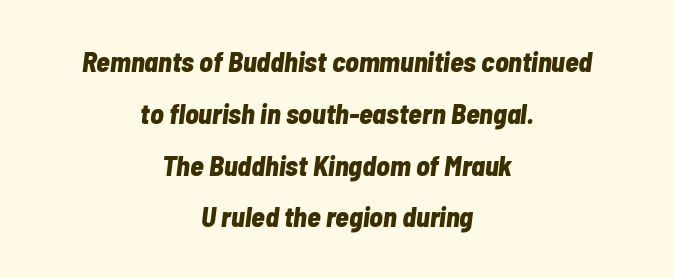
Q: Is the text bold? A: Yes.
Q: Is the text italic (slanted)? A: Yes, it leans right by about 7 degrees.
Q: Is the text underlined? A: No.
Q: How is the paragraph aligned? A: Centered.
Q: Is the spacing between letters normal or unusually wide? A: Normal.
Q: Width (condensed, normal, or wide)? A: Condensed.
Q: Stroke contrast? A: Low.
Q: x-height? A: Medium.
Q: Monospaced? A: No.
